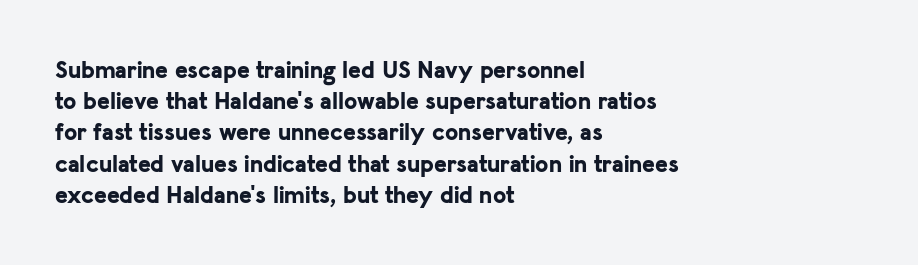
{"italic": "no", "bold": "yes", "underline": "no", "align": "left", "line_spacing": "normal", "line_spacing_ratio": 1.3, "letter_spacing": "normal", "letter_spacing_em": 0.0, "glyph_px": 24}
